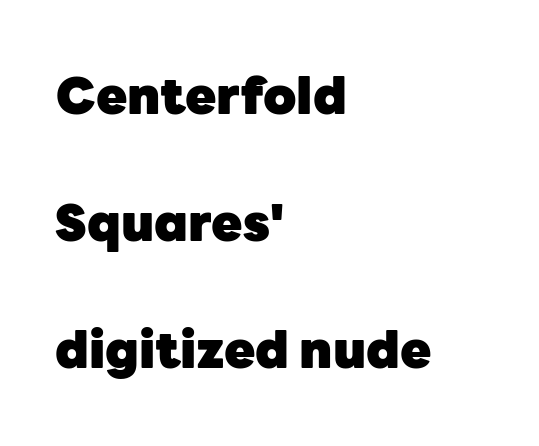
The leading is generous, giving the passage an open texture. Honestly, the letter spacing is just normal — you wouldn't notice it. The face used here is proportionally spaced, like ordinary book or web type. Caption: multi-line text, flush left, ragged right. Lines of text with bare space underneath.
